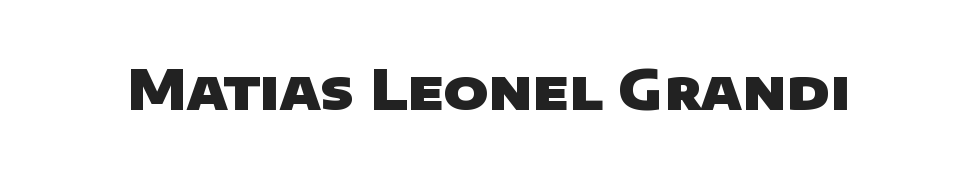
The image shows 54 px heavy, wide sans-serif type; set normal letter spacing, not underlined; low stroke contrast and a large x-height.
